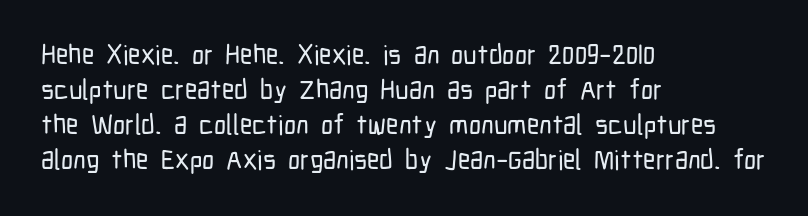
{"italic": "no", "underline": "no", "align": "left", "line_spacing": "normal", "line_spacing_ratio": 1.3, "letter_spacing": "normal", "letter_spacing_em": 0.0, "glyph_px": 27}
